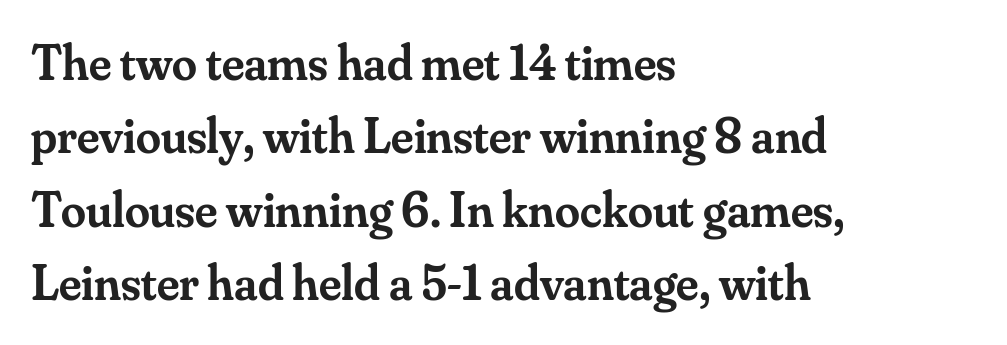
Q: Is the text bold? A: Semi-bold.
Q: Is the text italic (slanted)? A: No, it is upright.
Q: Is the typeface a serif or a sans-serif typeface? A: Serif.
Q: Is the text underlined? A: No.
Q: How is the paragraph aligned? A: Left-aligned.
Q: Is the spacing between letters normal or unusually wide? A: Normal.
Q: Is the spacing between lines tight, normal or loose? A: Normal.
Q: Width (condensed, normal, or wide)? A: Normal.
Q: Stroke contrast? A: Medium.
Q: x-height? A: Small.
Q: Monospaced? A: No.
